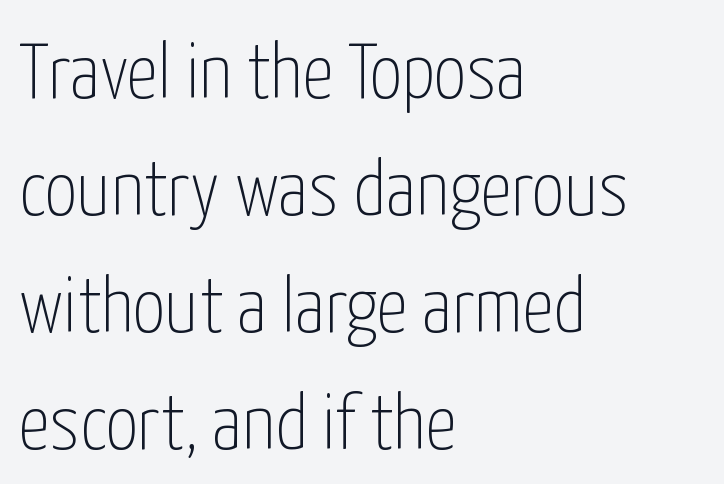
{"serif": "no", "italic": "no", "bold": "no", "weight": "thin", "width": "condensed", "stroke_contrast": "low", "x_height": "medium", "monospaced": "no", "underline": "no", "align": "left", "line_spacing": "normal", "line_spacing_ratio": 1.48, "letter_spacing": "normal", "letter_spacing_em": 0.0, "glyph_px": 79}
